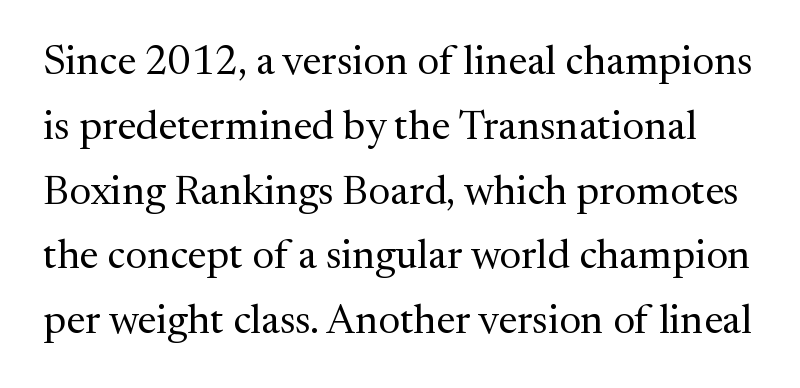
Does the type have serifs? Yes, each stem ends in a small foot. Bare-footed words on every line. Stem width sits at or under what a default text font uses. Note the varied advance widths — an 'i' is clearly narrower than an 'm'. Unlike italic type, these characters show no tilt at all. Successive baselines arrive at the customary interval.
